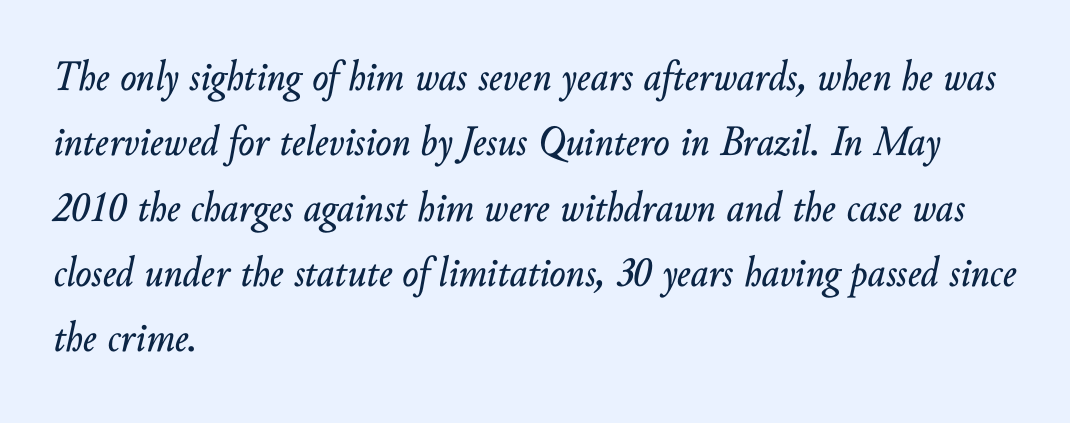
Typeset ragged right — the left edge is the straight one. This sample has the flowing, uneven cadence of proportional lettering. A clean baseline with only descenders dipping below it. Inter-character spacing is left at the font's built-in metrics. Leading matches the norm, producing a regular column.
